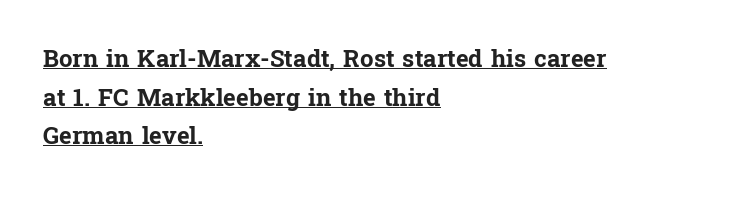
{"italic": "no", "bold": "yes", "underline": "yes", "align": "left", "line_spacing": "normal", "line_spacing_ratio": 1.61, "letter_spacing": "normal", "letter_spacing_em": 0.0, "glyph_px": 24}
